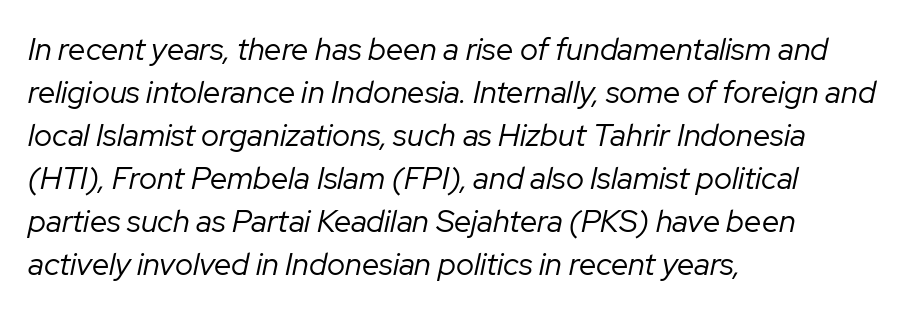
Q: Is the text bold? A: No.
Q: Is the text italic (slanted)? A: Yes, it leans right by about 12 degrees.
Q: Is the text underlined? A: No.
Q: How is the paragraph aligned? A: Left-aligned.
Q: Is the spacing between letters normal or unusually wide? A: Normal.
Q: Is the spacing between lines tight, normal or loose? A: Normal.
Q: Width (condensed, normal, or wide)? A: Normal.
Q: Stroke contrast? A: Low.
Q: x-height? A: Medium.
Q: Monospaced? A: No.
